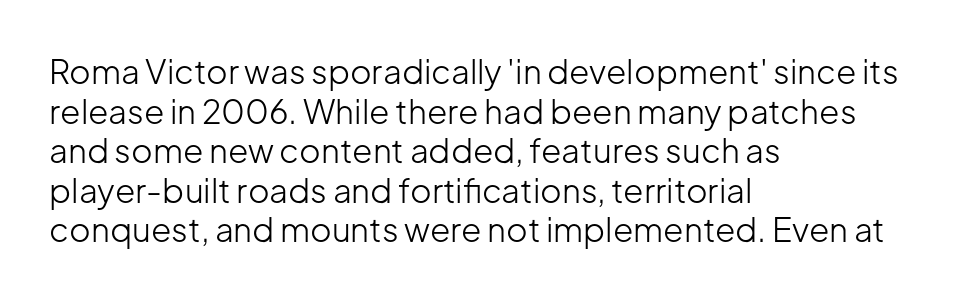
The type sits square on the baseline with zero lean. Short and long lines alike share a common starting point at left. Heaviness? Minimal to ordinary, like unemphasized prose. Regarding serifs, this sample does without them. Clear beneath every line of the passage.
